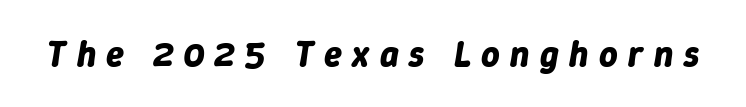
Does extra space separate the letters? Yes, quite a lot of it. The sample has been set heavy, in full bold. The axis of the letterforms is tilted away from vertical. A clean baseline with only descenders dipping below it. Think of a printed novel: that variable character pitch is what you see here.
